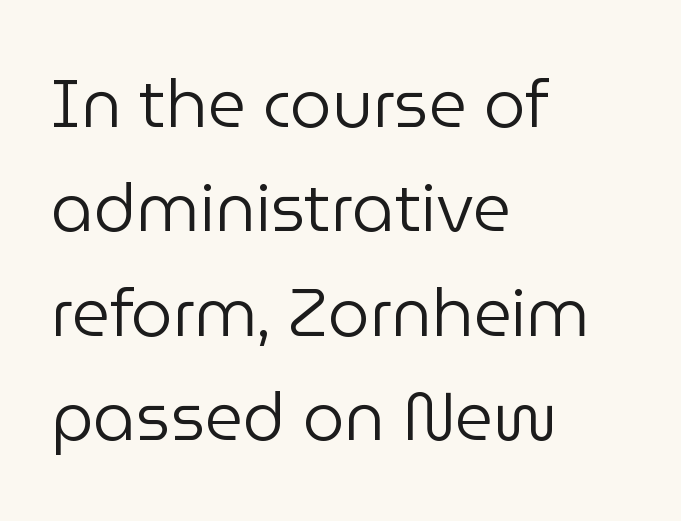
The image shows 66 px regular-weight sans-serif type, upright; set left-aligned, normal line spacing (1.58x), normal letter spacing, not underlined; low stroke contrast and a medium x-height.
